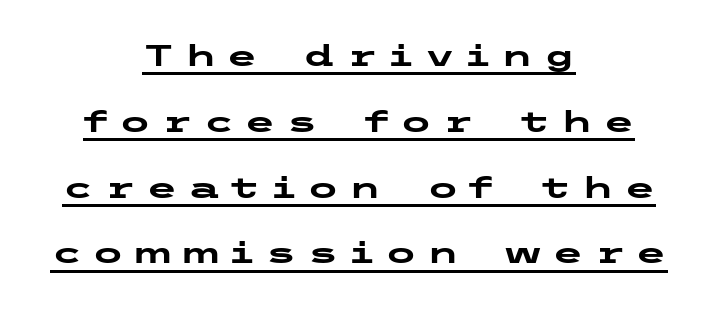
{"serif": "no", "italic": "no", "bold": "yes", "weight": "heavy", "width": "wide", "stroke_contrast": "low", "x_height": "medium", "underline": "yes", "align": "center", "line_spacing": "loose", "line_spacing_ratio": 2.27, "letter_spacing": "wide", "letter_spacing_em": 0.34, "glyph_px": 29}
